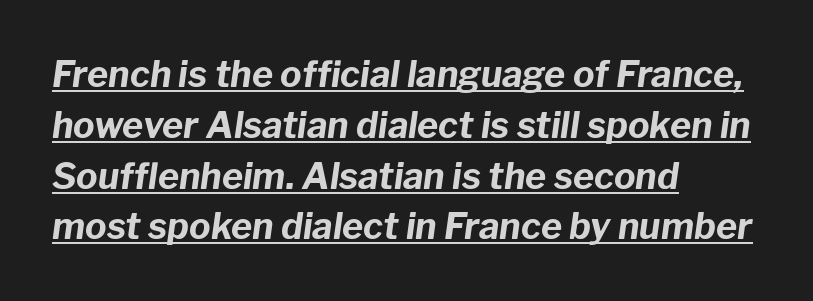
{"italic": "yes", "lean": "right", "slant_degrees": 8, "bold": "yes", "weight": "bold", "width": "normal", "stroke_contrast": "low", "x_height": "medium", "monospaced": "no", "underline": "yes", "align": "left", "line_spacing": "normal", "line_spacing_ratio": 1.41, "letter_spacing": "normal", "letter_spacing_em": 0.0, "glyph_px": 36}
